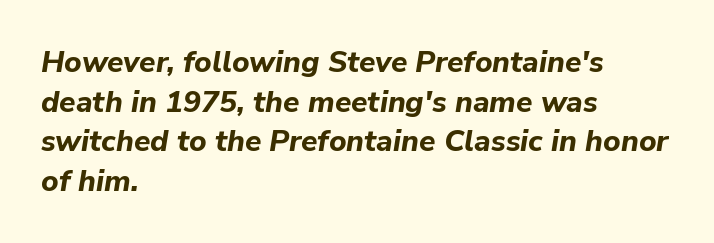
The font's italic variant was chosen for this text. Whoever set this chose a conventional vertical rhythm. Nobody touched the tracking dial on this one. Character widths vary here, with narrow letters taking less room than wide ones. Glance below the letters and you will spot only blank space. As a designer I'd log this as weight 700, bold.
